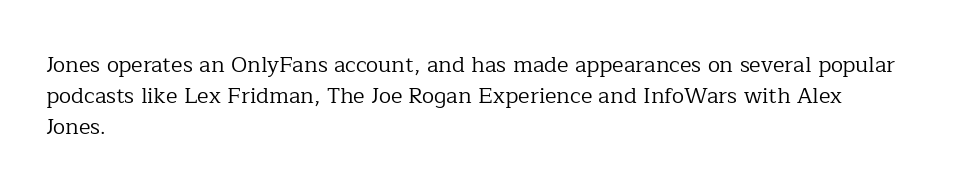
Q: Is the text bold? A: No.
Q: Is the text italic (slanted)? A: No, it is upright.
Q: Is the text underlined? A: No.
Q: How is the paragraph aligned? A: Left-aligned.
Q: Is the spacing between letters normal or unusually wide? A: Normal.
Q: Is the spacing between lines tight, normal or loose? A: Normal.
